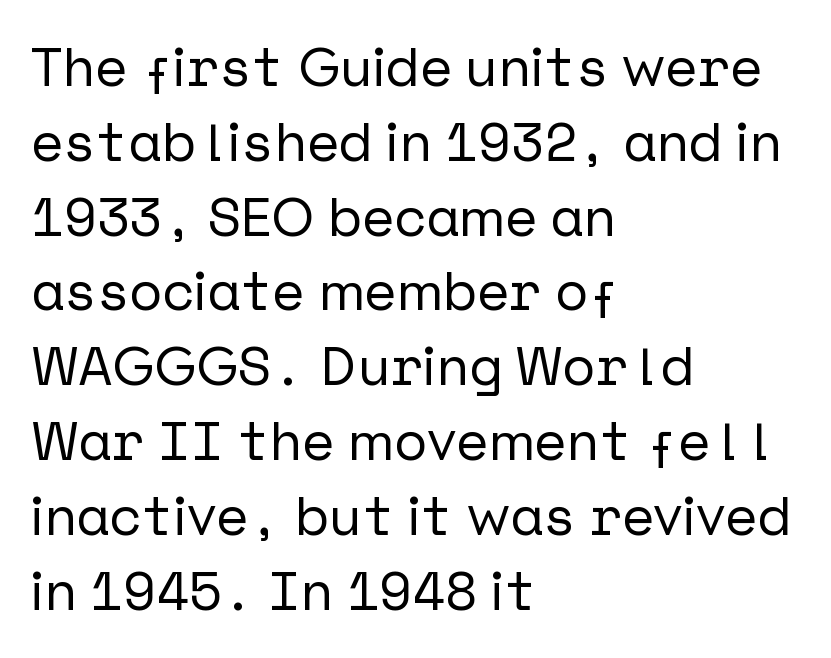
{"serif": "no", "italic": "no", "width": "normal", "stroke_contrast": "low", "x_height": "medium", "underline": "no", "align": "left", "line_spacing": "normal", "line_spacing_ratio": 1.36, "letter_spacing": "normal", "letter_spacing_em": 0.0, "glyph_px": 55}
